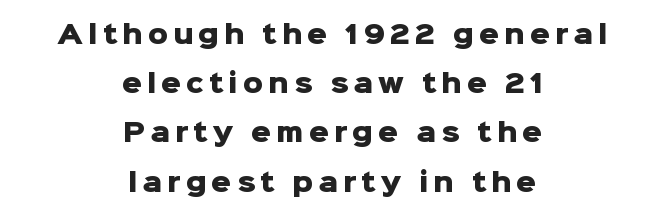
{"italic": "no", "bold": "yes", "underline": "no", "align": "center", "line_spacing": "loose", "line_spacing_ratio": 1.97, "letter_spacing": "wide", "letter_spacing_em": 0.2, "glyph_px": 25}
